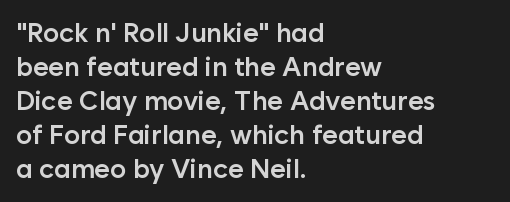
The image shows 27 px text type, upright; set left-aligned, normal line spacing (1.26x), normal letter spacing, not underlined.
